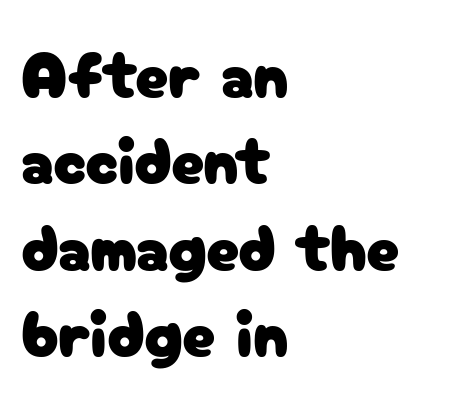
The image shows 66 px sans-serif type, upright; set left-aligned, normal line spacing (1.31x), normal letter spacing, not underlined; low stroke contrast and a medium x-height.
